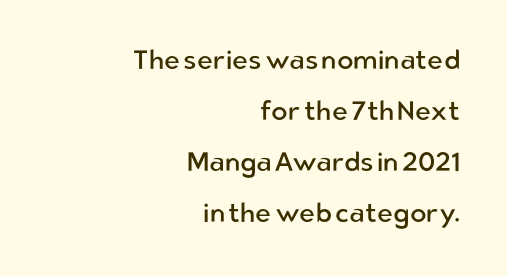
Caption: multi-line text, flush right, ragged left. When letters stand straight like this, we call the style roman or upright. Any mark beneath the type? The region is blank. Weight: regular or lighter. The line texture is even and compact thanks to regular tracking.
